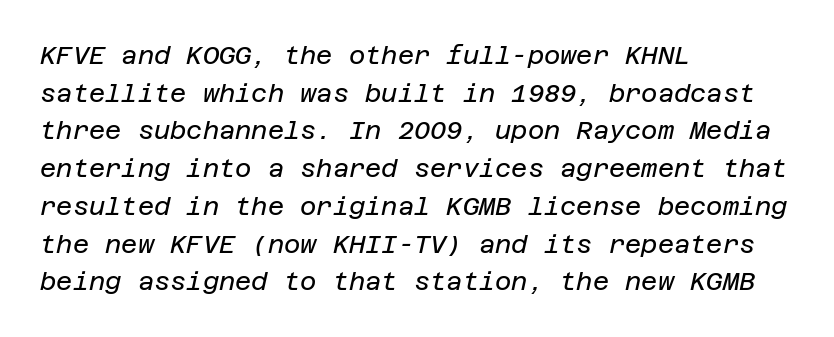
The image shows 25 px text type, italic (leaning right); set left-aligned, normal line spacing (1.51x), normal letter spacing, not underlined.
